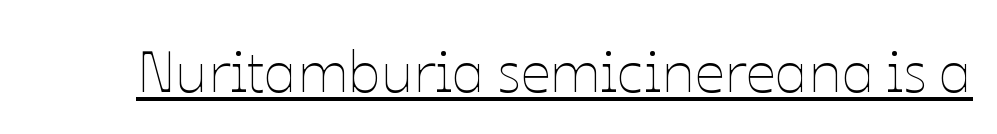
Is this a fixed-width face? No — the glyphs have proportional, varying widths. Look at the tracking — it's just the regular setting, nothing added. The strokes carry an ordinary text weight at most. Is there an underline? Yes — a line sits under the letters. Italic: no, the glyphs are upright roman.
